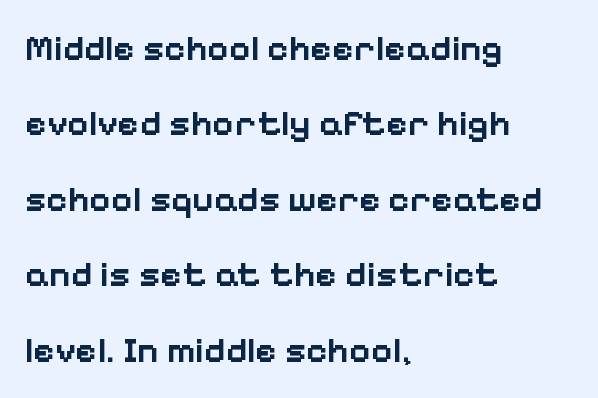
Q: Is the text bold? A: Semi-bold.
Q: Is the text italic (slanted)? A: No, it is upright.
Q: Is the typeface a serif or a sans-serif typeface? A: Sans-serif.
Q: Is the text underlined? A: No.
Q: How is the paragraph aligned? A: Left-aligned.
Q: Is the spacing between letters normal or unusually wide? A: Normal.
Q: Is the spacing between lines tight, normal or loose? A: Loose.
Q: Width (condensed, normal, or wide)? A: Normal.
Q: Stroke contrast? A: Low.
Q: x-height? A: Medium.
Q: Monospaced? A: No.
